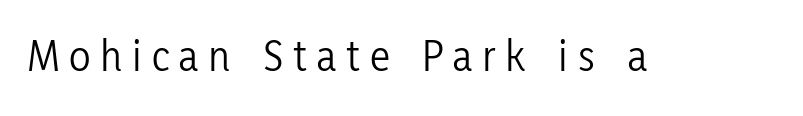
Q: Is the text bold? A: No.
Q: Is the text italic (slanted)? A: No, it is upright.
Q: Is the typeface a serif or a sans-serif typeface? A: Sans-serif.
Q: Is the text underlined? A: No.
Q: Is the spacing between letters normal or unusually wide? A: Unusually wide.
Q: Width (condensed, normal, or wide)? A: Condensed.
Q: Stroke contrast? A: Low.
Q: x-height? A: Medium.
Q: Monospaced? A: No.
